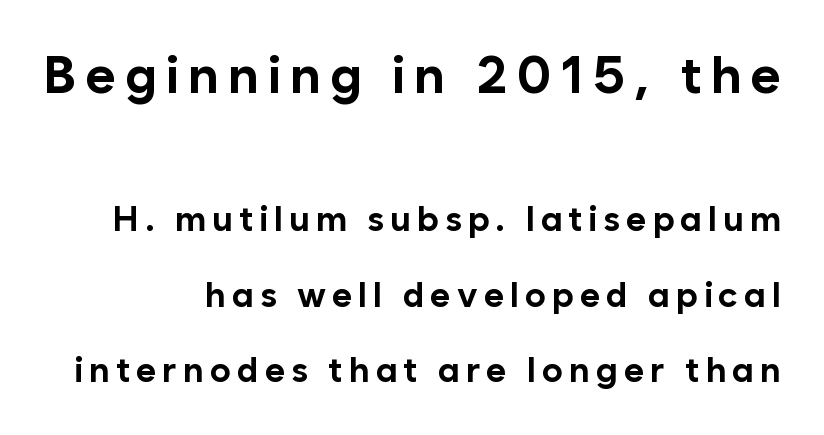
The image shows 52 px bold sans-serif type, upright; set right-aligned, loose line spacing (2.16x), not underlined; the first (top) block is 1.49x larger; low stroke contrast and a medium x-height.
